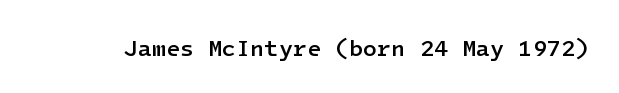
No extra tracking has been applied to these lines. The area under the type is left untouched. Weight: semibold (demi). If you drew a line through each stem, it would be perfectly vertical.
